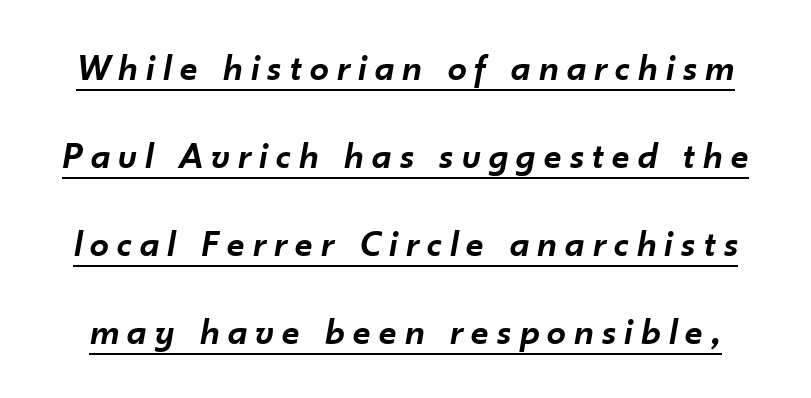
The image shows 38 px semibold type, italic (leaning right); set loose line spacing (2.32x), unusually wide letter spacing (+0.22 em), underlined; low stroke contrast and a small x-height.
